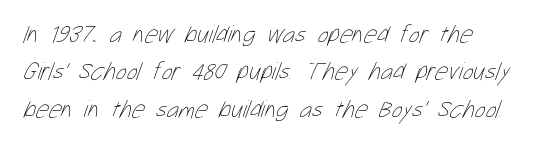
Q: Is the text bold? A: No.
Q: Is the text underlined? A: No.
Q: Is the spacing between letters normal or unusually wide? A: Normal.
Q: Is the spacing between lines tight, normal or loose? A: Normal.
